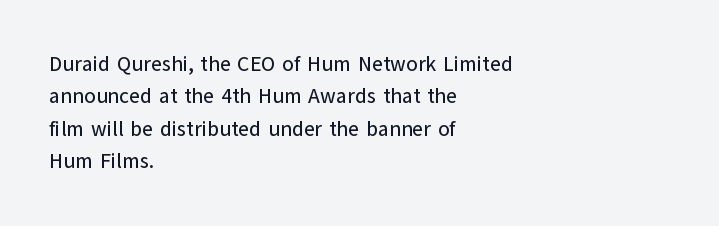
{"italic": "no", "underline": "no", "align": "left", "line_spacing": "normal", "line_spacing_ratio": 1.54, "letter_spacing": "normal", "letter_spacing_em": 0.0, "glyph_px": 21}
